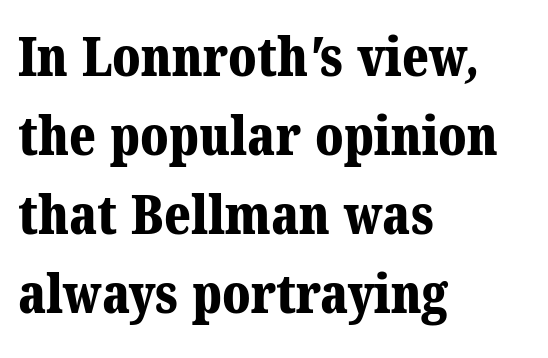
Q: Is the text bold? A: Yes.
Q: Is the typeface a serif or a sans-serif typeface? A: Serif.
Q: Is the text underlined? A: No.
Q: How is the paragraph aligned? A: Left-aligned.
Q: Is the spacing between letters normal or unusually wide? A: Normal.
Q: Is the spacing between lines tight, normal or loose? A: Normal.
Q: Width (condensed, normal, or wide)? A: Normal.
Q: Stroke contrast? A: Medium.
Q: x-height? A: Medium.
Q: Monospaced? A: No.
